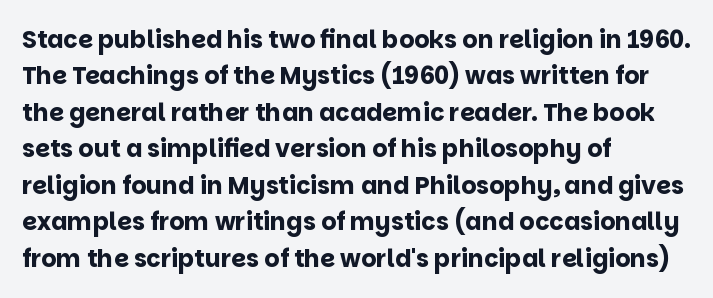
The designer left line spacing at the default. The horizontal fit of the characters is conventional and even. The specimen reads as upright at a glance. The passage shown is not underscored anywhere. The letters are bold, with thick, heavy strokes.
